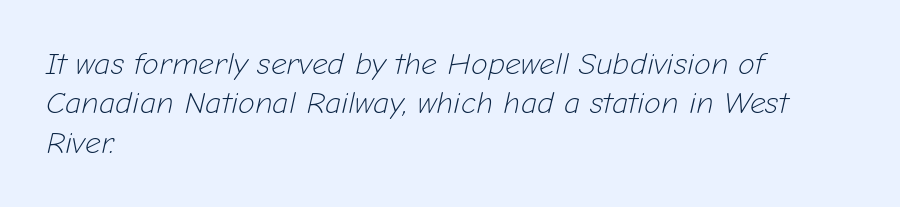
{"italic": "yes", "lean": "right", "slant_degrees": 12, "bold": "no", "weight": "light", "width": "normal", "stroke_contrast": "low", "x_height": "medium", "monospaced": "no", "underline": "no", "align": "left", "line_spacing": "normal", "line_spacing_ratio": 1.27, "letter_spacing": "normal", "letter_spacing_em": 0.0, "glyph_px": 31}
